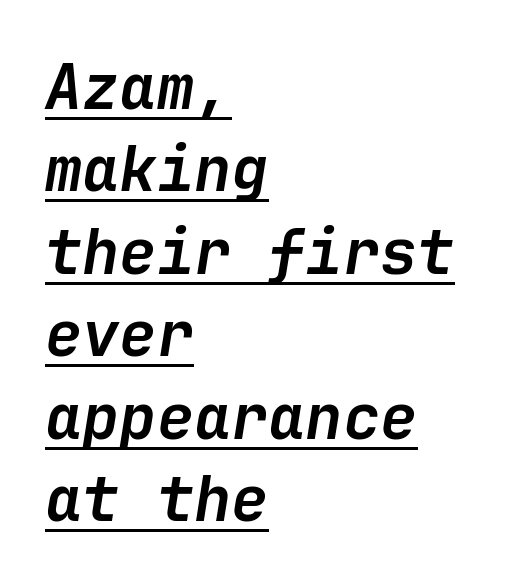
{"italic": "yes", "lean": "right", "slant_degrees": 9, "bold": "yes", "weight": "semibold", "width": "normal", "stroke_contrast": "low", "x_height": "medium", "underline": "yes", "align": "left", "line_spacing": "normal", "line_spacing_ratio": 1.33, "letter_spacing": "normal", "letter_spacing_em": 0.0, "glyph_px": 62}
